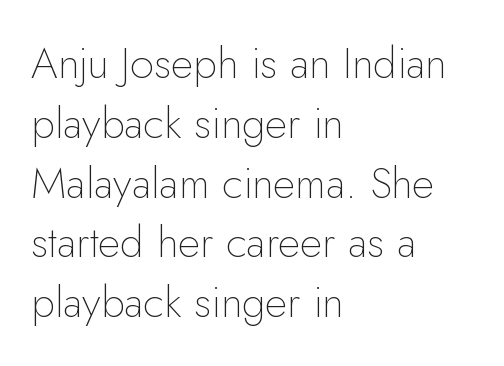
The glyphs in this specimen are sans serif. Glance below the letters and you will spot only blank space. The block of text has a typical density, with ordinary space between rows. When letters stand straight like this, we call the style roman or upright. Caption: face not bold, strokes unweighted. The paragraph has a hard left edge and a soft right edge.
